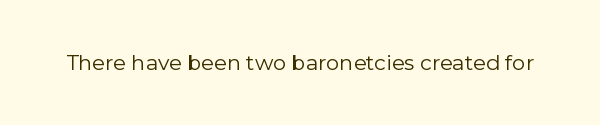
The passage shown is not underscored anywhere. The font's upright variant was chosen for this text. Stems here are at most as thick as an everyday book face. Observe the ordinary spacing: letters are neighbours, not strangers.
